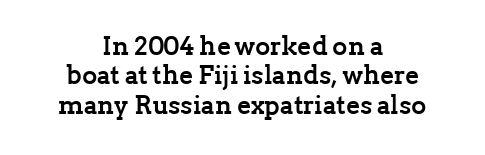
Every row of glyphs is offset so its center matches the block's center. Leading: reduced. Is the type bold? Yes — the strokes are clearly thick and heavy. Does extra space separate the letters? No, they use regular spacing. The foot of each line stays bare and open. Every character sits straight up, as roman type does.
